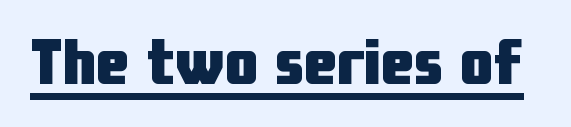
A typographer would call this underscored text. The font family rendered here belongs to the sans-serif group. Unlike italic type, these characters show no tilt at all. Inter-character spacing is left at the font's built-in metrics. Weight: bold.
